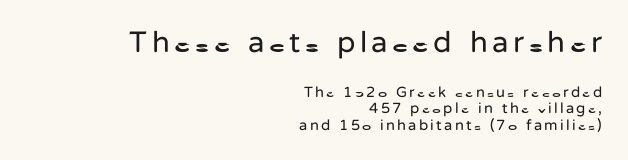
{"serif": "no", "italic": "no", "bold": "no", "weight": "regular", "width": "normal", "stroke_contrast": "low", "x_height": "medium", "monospaced": "no", "underline": "no", "align": "right", "line_spacing": "tight", "line_spacing_ratio": 1.12, "larger_block": "first", "size_ratio": 2.0, "glyph_px": 30}
